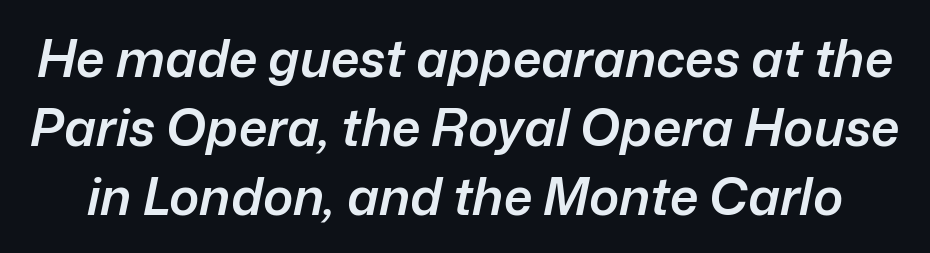
{"italic": "yes", "lean": "right", "slant_degrees": 12, "bold": "semi", "weight": "semibold", "width": "normal", "stroke_contrast": "low", "x_height": "medium", "monospaced": "no", "underline": "no", "line_spacing": "normal", "line_spacing_ratio": 1.35, "letter_spacing": "normal", "letter_spacing_em": 0.0, "glyph_px": 51}
